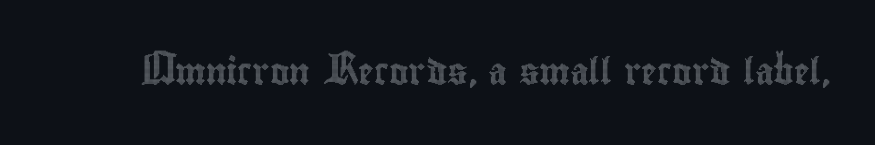
Is there any slant? The stems are plumb. Descenders are the only things crossing below the line. The line texture is even and compact thanks to regular tracking.
